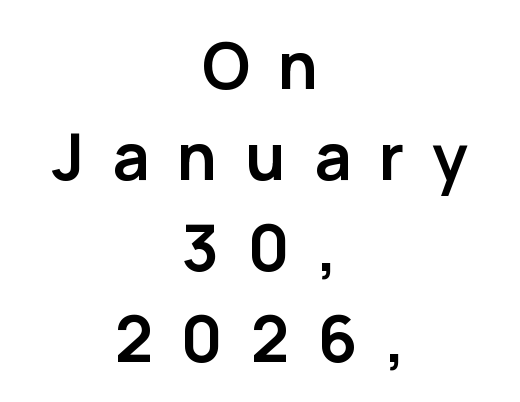
The glyphs have the mass of a bold cut. These lines are centered, leaving both edges ragged. Substantial extra tracking has been applied to these lines. These lines are composed in type without serifs. Does the leading feel generous? No, just average. Is this a fixed-width face? No — the glyphs have proportional, varying widths.
